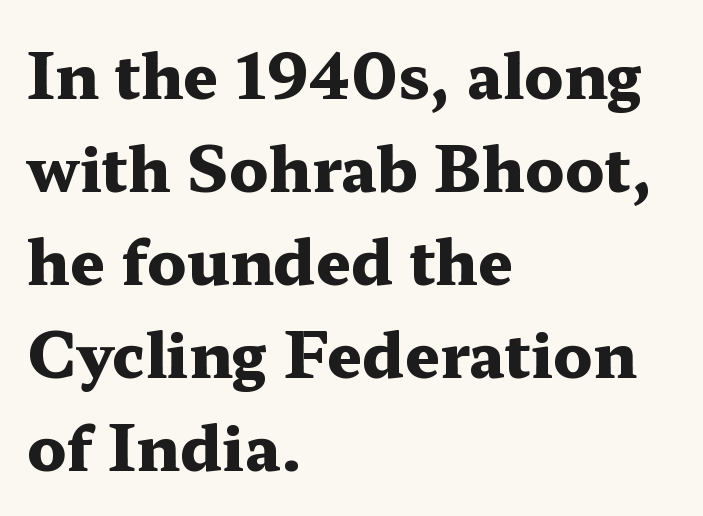
{"serif": "yes", "italic": "no", "bold": "yes", "weight": "heavy", "width": "wide", "stroke_contrast": "medium", "x_height": "medium", "monospaced": "no", "underline": "no", "align": "left", "line_spacing": "normal", "line_spacing_ratio": 1.5, "letter_spacing": "normal", "letter_spacing_em": 0.0, "glyph_px": 62}
